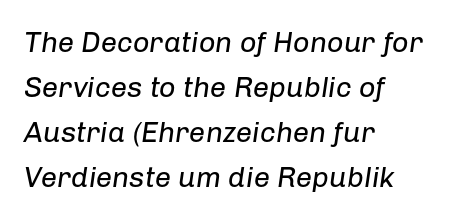
Yep, that's italic — everything's leaning. The letters sit at their default tracking, neither squeezed nor spread. Looks like regular typesetting: each glyph gets only the width it needs. Descender tails drop into unmarked territory.
